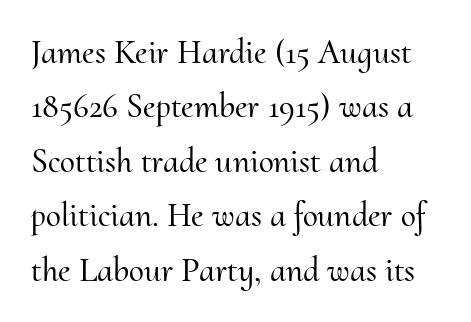
Q: Is the text italic (slanted)? A: No, it is upright.
Q: Is the typeface a serif or a sans-serif typeface? A: Serif.
Q: Is the text underlined? A: No.
Q: How is the paragraph aligned? A: Left-aligned.
Q: Is the spacing between letters normal or unusually wide? A: Normal.
Q: Is the spacing between lines tight, normal or loose? A: Normal.
Q: Width (condensed, normal, or wide)? A: Normal.
Q: Stroke contrast? A: Medium.
Q: x-height? A: Small.
Q: Monospaced? A: No.
